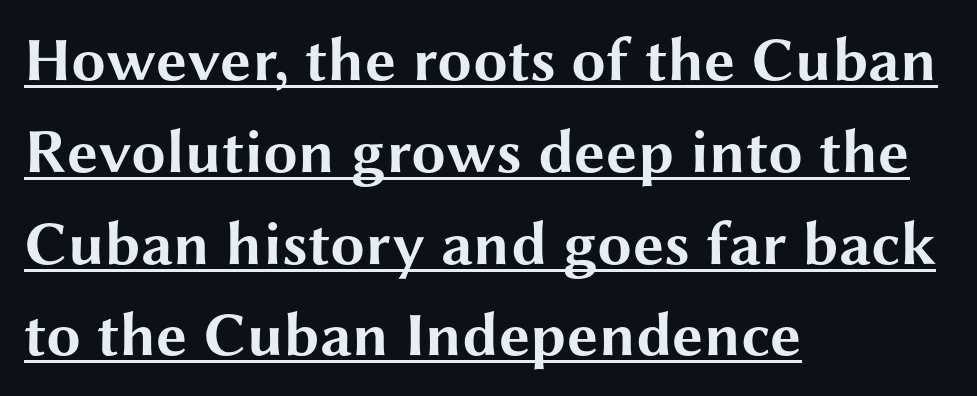
{"serif": "no", "italic": "no", "bold": "yes", "weight": "bold", "width": "wide", "stroke_contrast": "medium", "x_height": "medium", "monospaced": "no", "underline": "yes", "align": "left", "line_spacing": "normal", "line_spacing_ratio": 1.48, "letter_spacing": "normal", "letter_spacing_em": 0.0, "glyph_px": 62}
